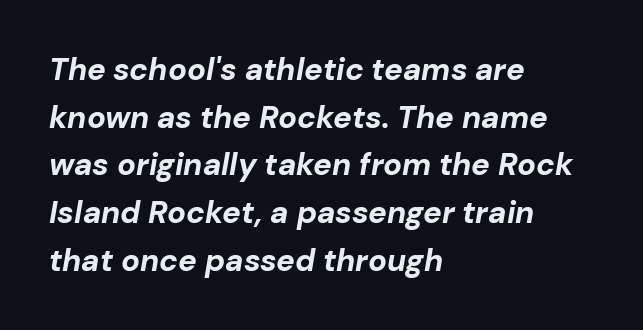
Q: Is the text bold? A: Yes.
Q: Is the text italic (slanted)? A: Yes, it leans right by about 10 degrees.
Q: Is the text underlined? A: No.
Q: How is the paragraph aligned? A: Left-aligned.
Q: Is the spacing between letters normal or unusually wide? A: Normal.
Q: Is the spacing between lines tight, normal or loose? A: Normal.
Q: Width (condensed, normal, or wide)? A: Normal.
Q: Stroke contrast? A: Low.
Q: x-height? A: Medium.
Q: Monospaced? A: No.
